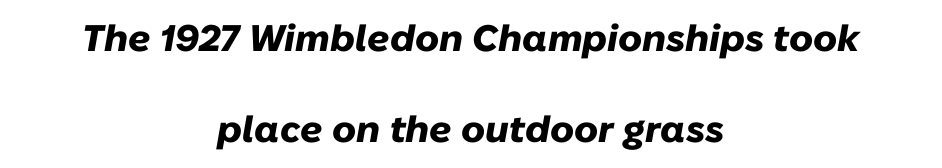
{"italic": "yes", "lean": "right", "slant_degrees": 10, "bold": "yes", "weight": "heavy", "width": "normal", "stroke_contrast": "low", "x_height": "medium", "monospaced": "no", "underline": "no", "align": "center", "line_spacing": "loose", "line_spacing_ratio": 2.46, "letter_spacing": "normal", "letter_spacing_em": 0.0, "glyph_px": 37}
